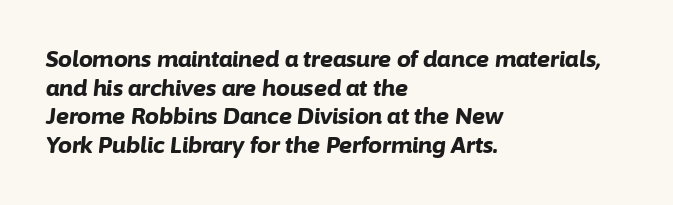
The image shows 22 px bold type, italic (leaning right); set left-aligned, normal line spacing (1.3x), normal letter spacing, not underlined.
